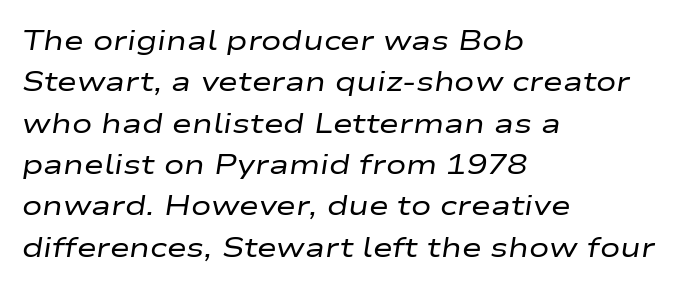
The image shows 27 px text type, italic (leaning right); set left-aligned, normal line spacing (1.53x), normal letter spacing, not underlined.
